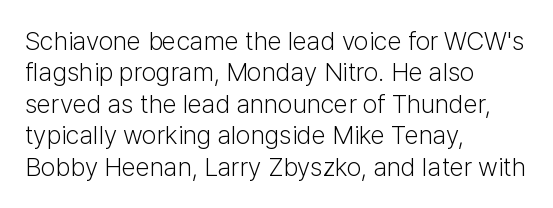
What stands out about the letter spacing? Nothing — it is the standard amount. The rendering anchors every line to the left-hand side. A light-to-regular cut is what we see here. Ordinary non-slanted type is in use.
